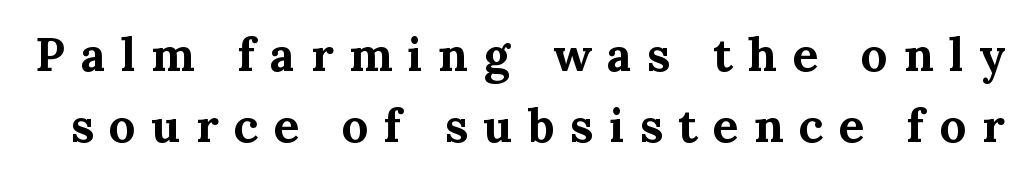
Q: Is the text bold? A: Yes.
Q: Is the text italic (slanted)? A: No, it is upright.
Q: Is the typeface a serif or a sans-serif typeface? A: Serif.
Q: Is the text underlined? A: No.
Q: Is the spacing between letters normal or unusually wide? A: Unusually wide.
Q: Is the spacing between lines tight, normal or loose? A: Normal.
Q: Width (condensed, normal, or wide)? A: Normal.
Q: Stroke contrast? A: Medium.
Q: x-height? A: Medium.
Q: Monospaced? A: No.
